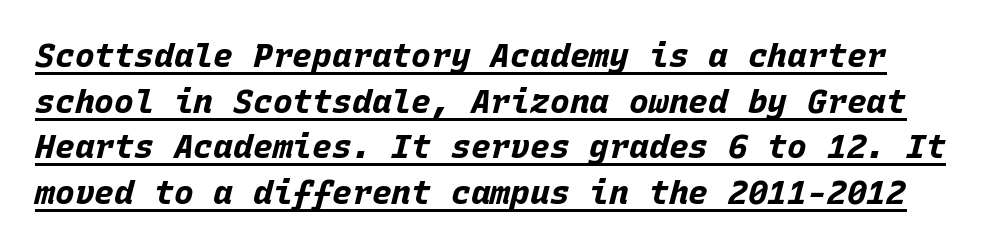
Q: Is the text bold? A: Yes.
Q: Is the text italic (slanted)? A: Yes, it leans right by about 15 degrees.
Q: Is the text underlined? A: Yes.
Q: Is the spacing between letters normal or unusually wide? A: Normal.
Q: Is the spacing between lines tight, normal or loose? A: Normal.
Q: Width (condensed, normal, or wide)? A: Normal.
Q: Stroke contrast? A: Low.
Q: x-height? A: Large.
Q: Monospaced? A: Yes.
